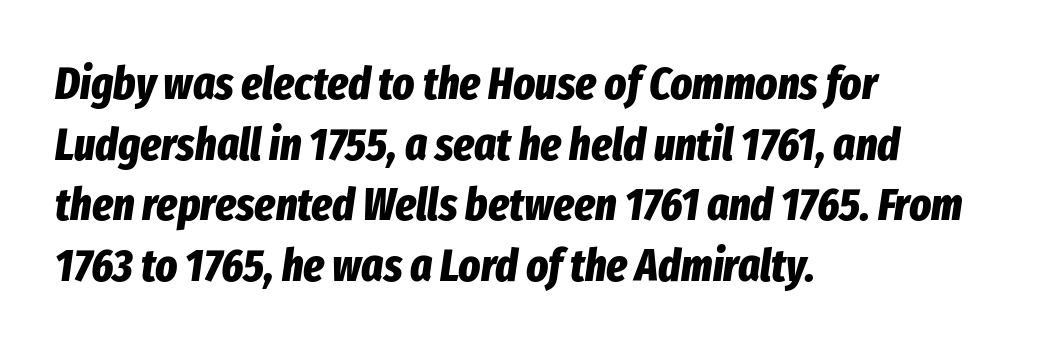
{"italic": "yes", "lean": "right", "slant_degrees": 8, "bold": "yes", "weight": "bold", "width": "condensed", "stroke_contrast": "low", "x_height": "medium", "monospaced": "no", "underline": "no", "align": "left", "line_spacing": "normal", "line_spacing_ratio": 1.32, "letter_spacing": "normal", "letter_spacing_em": 0.0, "glyph_px": 46}
